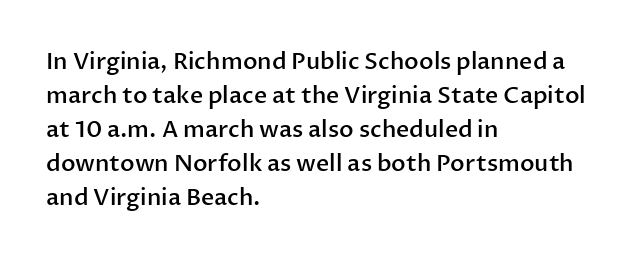
{"italic": "no", "bold": "semi", "underline": "no", "align": "left", "line_spacing": "normal", "line_spacing_ratio": 1.48, "letter_spacing": "normal", "letter_spacing_em": 0.0, "glyph_px": 23}
